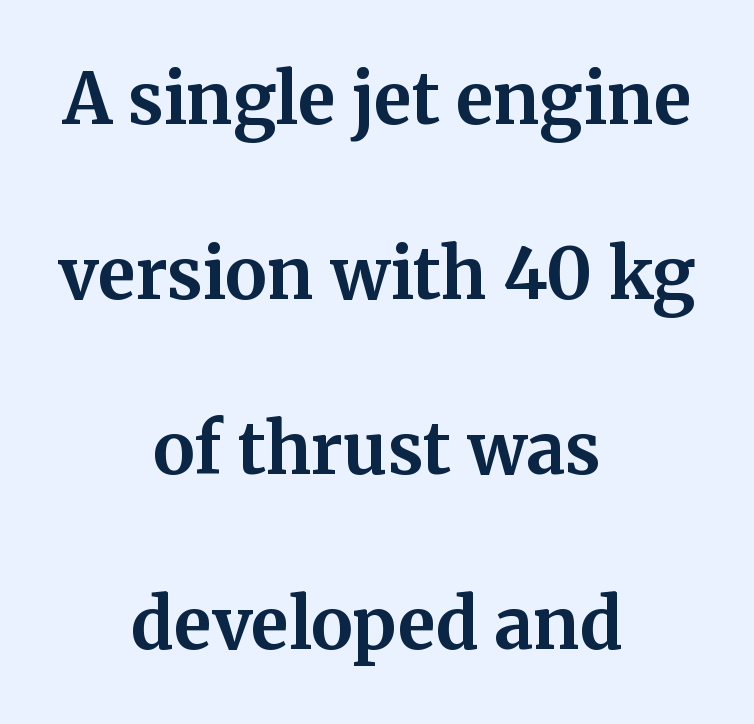
A clean baseline with only descenders dipping below it. Glyph-to-glyph distance matches everyday printed text. Ordinary non-slanted type is in use. This sample trades compactness for vertical openness between lines. Typographic density is high because the face is bold.
